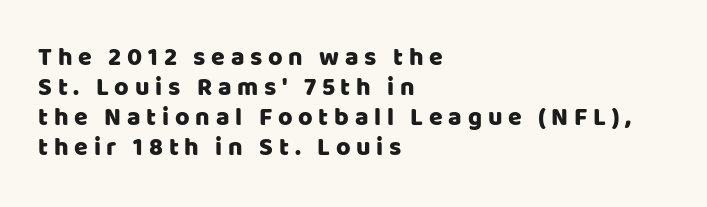
The image shows 25 px text type, upright; set left-aligned, line spacing 1.2x, unusually wide letter spacing (+0.23 em), not underlined.
